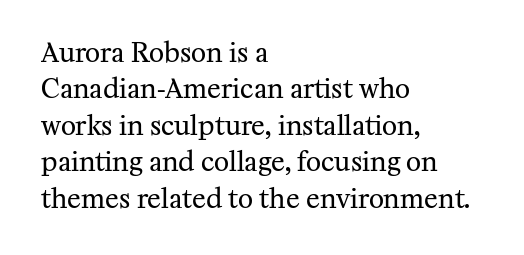
Short and long lines alike share a common starting point at left. The typeface has the unassuming heft of standard copy or less. Is the letter spacing exaggerated? No — it looks like the ordinary default. Has an underline been added? It has not. Posture: vertical.
